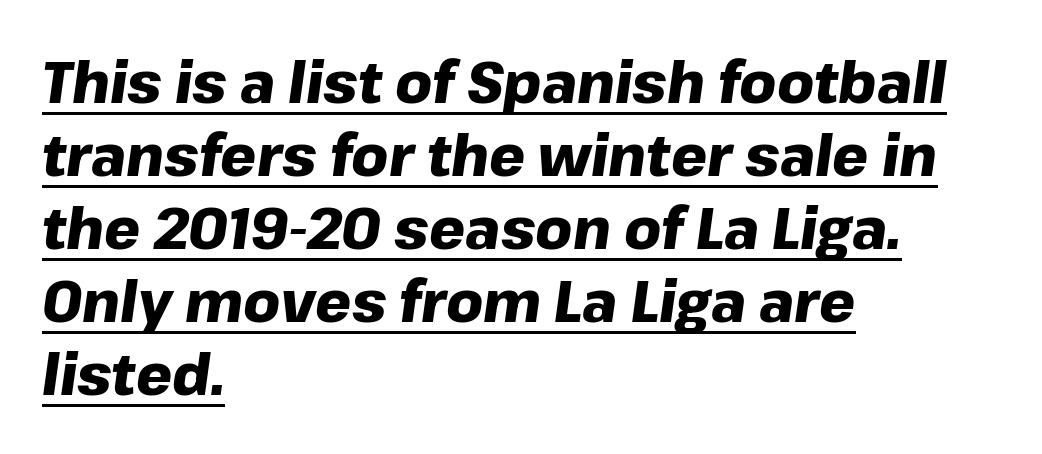
{"italic": "yes", "lean": "right", "slant_degrees": 8, "bold": "yes", "weight": "heavy", "width": "normal", "stroke_contrast": "low", "x_height": "medium", "monospaced": "no", "underline": "yes", "align": "left", "line_spacing": "normal", "line_spacing_ratio": 1.28, "letter_spacing": "normal", "letter_spacing_em": 0.0, "glyph_px": 57}
